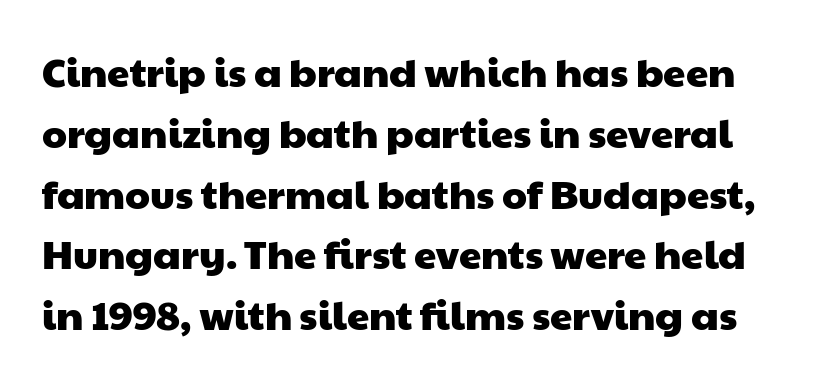
The image shows 40 px wide sans-serif type; set normal line spacing (1.52x), normal letter spacing, not underlined; low stroke contrast and a medium x-height.
